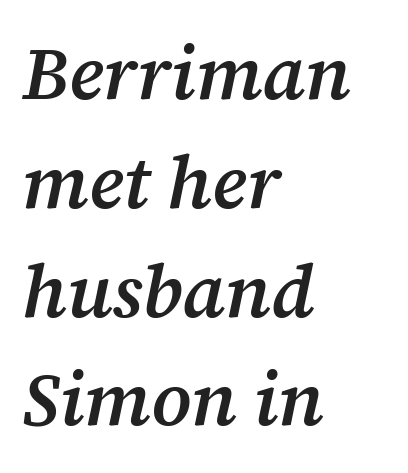
Q: Is the text bold? A: Semi-bold.
Q: Is the text italic (slanted)? A: Yes, it leans right by about 12 degrees.
Q: Is the typeface a serif or a sans-serif typeface? A: Serif.
Q: Is the text underlined? A: No.
Q: How is the paragraph aligned? A: Left-aligned.
Q: Is the spacing between letters normal or unusually wide? A: Normal.
Q: Is the spacing between lines tight, normal or loose? A: Normal.
Q: Width (condensed, normal, or wide)? A: Normal.
Q: Stroke contrast? A: Medium.
Q: x-height? A: Medium.
Q: Monospaced? A: No.
